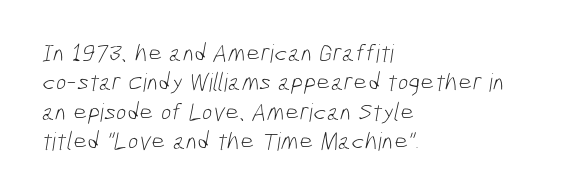
Which margin do the lines hug? The left one — the right edge is uneven. The face looks like a standard text weight, possibly lighter. The gap between lines stays unmarked. Each word holds together tightly as a unit, with standard inter-letter gaps.
